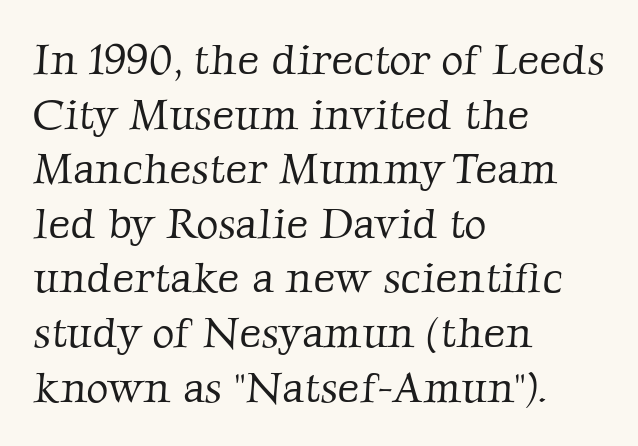
Q: Is the text bold? A: No.
Q: Is the typeface a serif or a sans-serif typeface? A: Serif.
Q: Is the text underlined? A: No.
Q: How is the paragraph aligned? A: Left-aligned.
Q: Is the spacing between letters normal or unusually wide? A: Normal.
Q: Is the spacing between lines tight, normal or loose? A: Normal.
Q: Width (condensed, normal, or wide)? A: Normal.
Q: Stroke contrast? A: Low.
Q: x-height? A: Medium.
Q: Monospaced? A: No.
